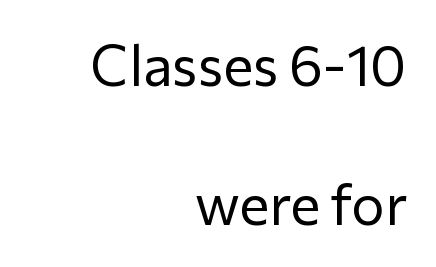
{"serif": "no", "italic": "no", "bold": "no", "weight": "regular", "width": "normal", "stroke_contrast": "low", "x_height": "medium", "monospaced": "no", "underline": "no", "align": "right", "line_spacing": "loose", "line_spacing_ratio": 2.49, "letter_spacing": "normal", "letter_spacing_em": 0.0, "glyph_px": 56}
